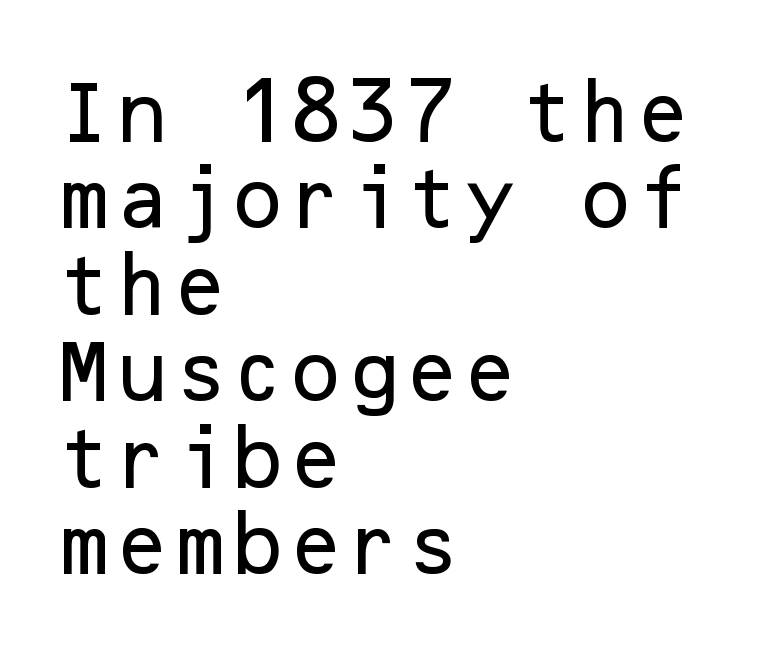
The face used here is a sans, in the tradition of grotesques and geometrics. Decoration check: the copy has no underline. When letters stand straight like this, we call the style roman or upright. There is no visible air inserted between adjacent glyphs.
